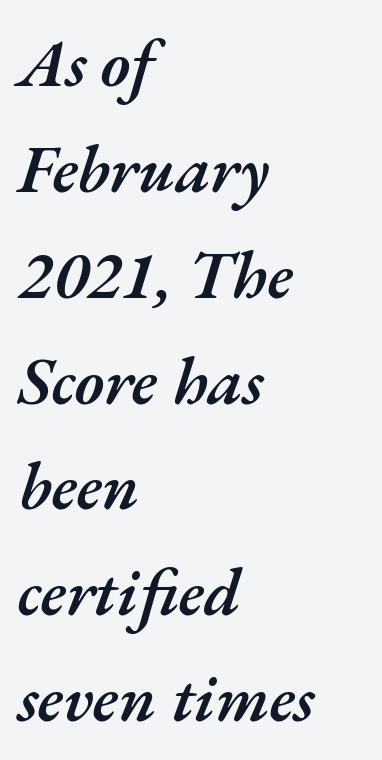
{"italic": "yes", "lean": "right", "slant_degrees": 17, "bold": "semi", "weight": "semibold", "width": "normal", "stroke_contrast": "medium", "x_height": "small", "monospaced": "no", "underline": "no", "align": "left", "line_spacing": "normal", "line_spacing_ratio": 1.58, "letter_spacing": "normal", "letter_spacing_em": 0.0, "glyph_px": 67}
